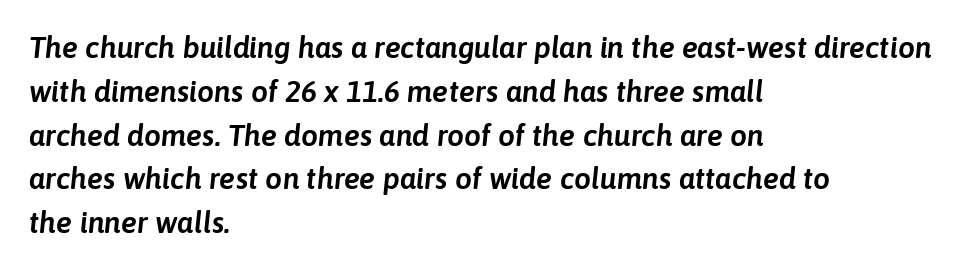
{"italic": "yes", "lean": "right", "slant_degrees": 6, "width": "normal", "stroke_contrast": "low", "x_height": "medium", "monospaced": "no", "underline": "no", "align": "left", "line_spacing": "normal", "line_spacing_ratio": 1.46, "letter_spacing": "normal", "letter_spacing_em": 0.0, "glyph_px": 30}
